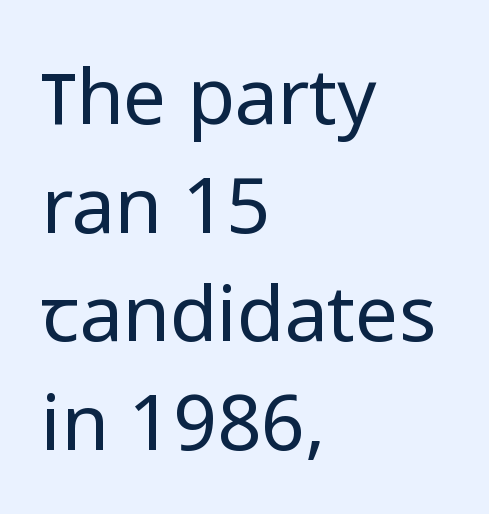
The image shows 77 px regular-weight sans-serif type, upright; set left-aligned, normal line spacing (1.41x), normal letter spacing, not underlined; low stroke contrast and a medium x-height.
